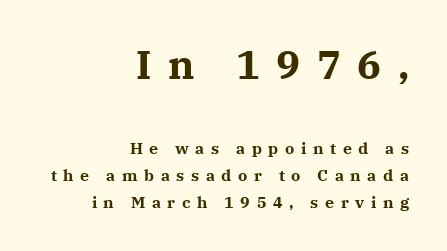
{"serif": "yes", "italic": "no", "bold": "yes", "weight": "bold", "width": "normal", "stroke_contrast": "medium", "x_height": "medium", "monospaced": "no", "underline": "no", "align": "right", "line_spacing": "normal", "line_spacing_ratio": 1.68, "letter_spacing": "wide", "letter_spacing_em": 0.41, "larger_block": "first", "size_ratio": 2.5, "glyph_px": 40}
